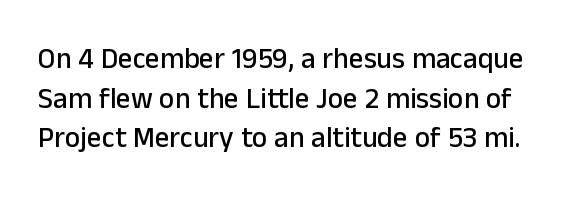
The image shows 29 px sans-serif type, upright; set normal line spacing (1.37x), normal letter spacing, not underlined; low stroke contrast and a medium x-height.
